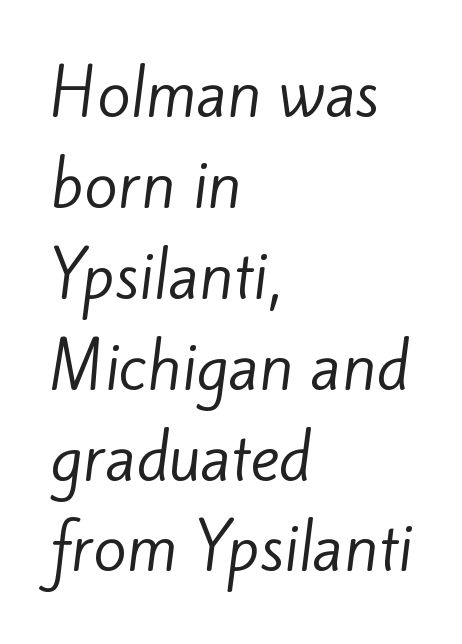
The image shows 61 px regular-weight sans-serif type; set left-aligned, normal line spacing (1.49x), normal letter spacing, not underlined; low stroke contrast and a small x-height.
